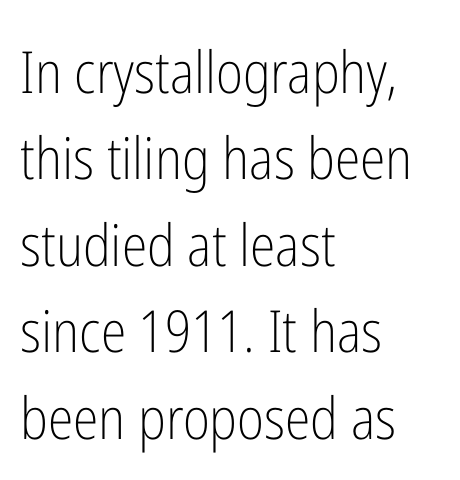
{"serif": "no", "italic": "no", "bold": "no", "weight": "light", "width": "condensed", "stroke_contrast": "low", "x_height": "medium", "monospaced": "no", "underline": "no", "align": "left", "line_spacing": "normal", "line_spacing_ratio": 1.49, "letter_spacing": "normal", "letter_spacing_em": 0.0, "glyph_px": 58}
